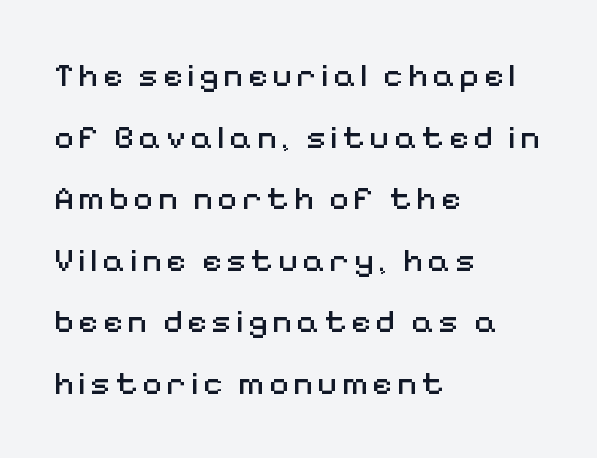
{"serif": "no", "italic": "no", "bold": "no", "weight": "regular", "width": "normal", "stroke_contrast": "medium", "x_height": "medium", "monospaced": "no", "underline": "no", "align": "left", "line_spacing_ratio": 1.81, "glyph_px": 34}
